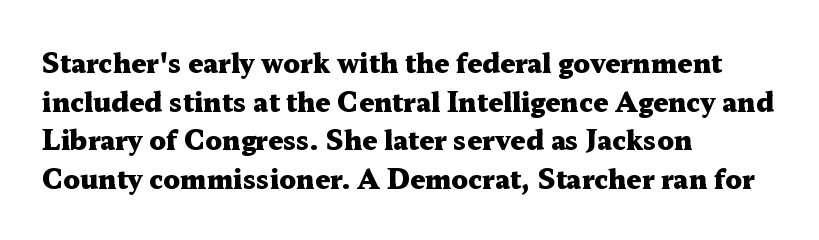
The image shows 26 px bold type, upright; set left-aligned, normal line spacing (1.49x), normal letter spacing, not underlined.
